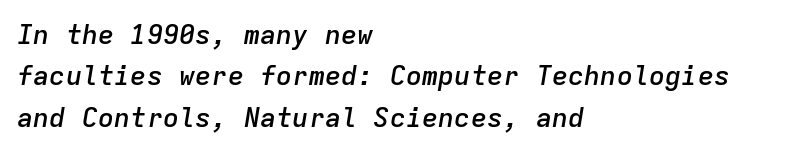
A bit beefed up — I'd call it semibold rather than bold. Nobody touched the tracking dial on this one. The lettering tilts uniformly, giving the passage an italic look. In CSS terms this would be text-align: left. A normal amount of white space separates one row of letters from the next. Rule under the text: the space is simply empty.
